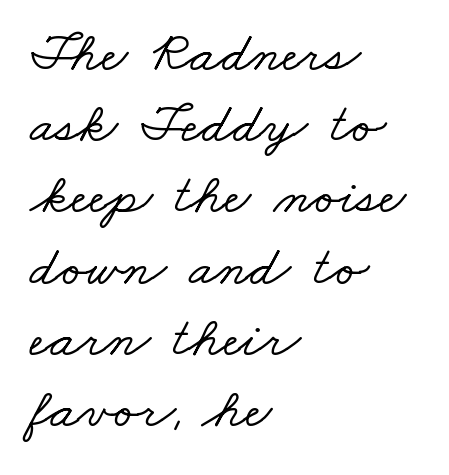
{"serif": "yes", "width": "wide", "stroke_contrast": "low", "x_height": "small", "monospaced": "no", "underline": "no", "align": "left", "line_spacing": "normal", "line_spacing_ratio": 1.25, "letter_spacing": "normal", "letter_spacing_em": 0.0, "glyph_px": 57}
